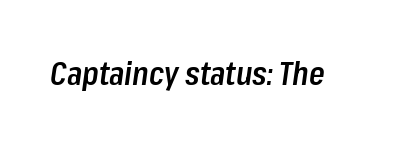
{"italic": "yes", "lean": "right", "slant_degrees": 8, "bold": "semi", "weight": "semibold", "width": "condensed", "stroke_contrast": "low", "x_height": "medium", "monospaced": "no", "underline": "no", "letter_spacing": "normal", "letter_spacing_em": 0.0, "glyph_px": 32}
